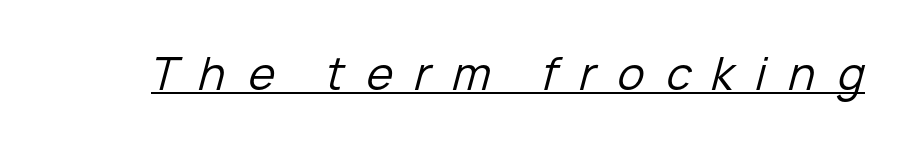
The cut favours lightness, reaching ordinary text weight at its darkest. The rendering uses the underline text-decoration. Looking at the ascenders, they clearly lean. The rendering uses natural spacing where letterforms have individual widths. The face used here is rendered with a markedly widened letterfit.
